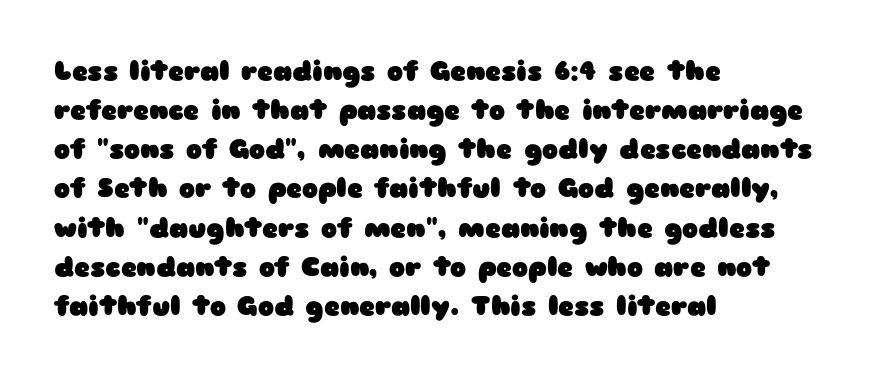
The typography opts for an upright posture over an oblique one. The face used here has the dense, thick strokes of a bold. Words float on clear page, feet unadorned. The typesetter chose a ragged-right arrangement here.
